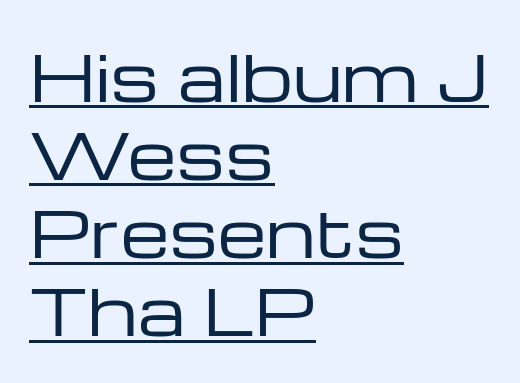
{"serif": "no", "italic": "no", "bold": "no", "weight": "regular", "width": "wide", "stroke_contrast": "low", "x_height": "medium", "monospaced": "no", "underline": "yes", "align": "left", "line_spacing_ratio": 1.24, "letter_spacing": "normal", "letter_spacing_em": 0.0, "glyph_px": 63}
